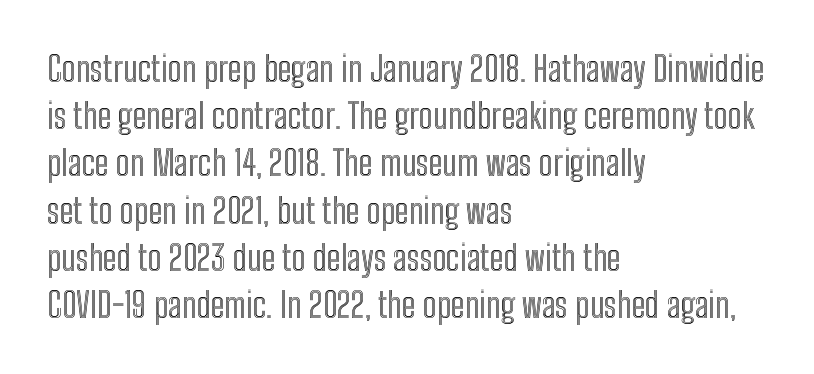
The image shows 35 px condensed type, upright; set left-aligned, normal line spacing (1.35x), normal letter spacing, not underlined; a medium x-height.
